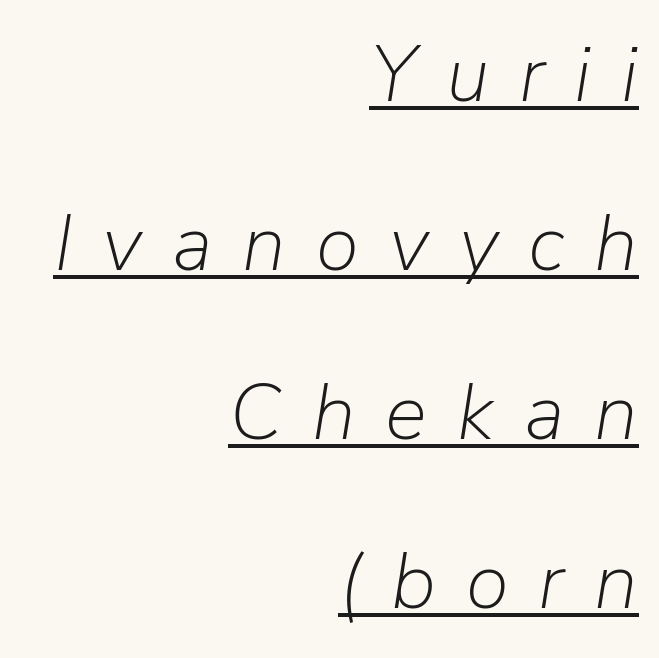
The image shows 79 px light type, italic (leaning right); set right-aligned, loose line spacing (2.14x), unusually wide letter spacing (+0.38 em), underlined; low stroke contrast and a medium x-height.
